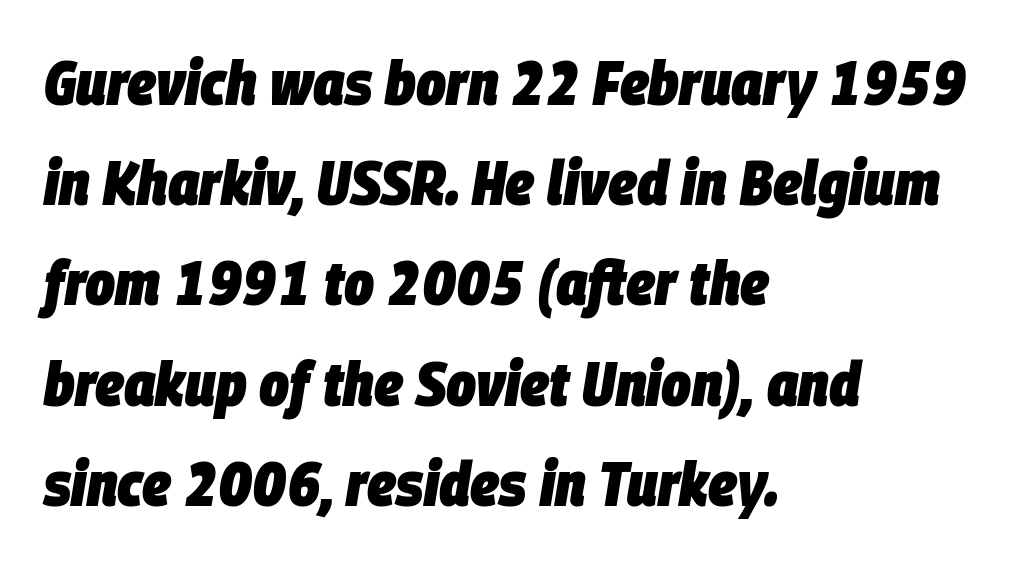
{"italic": "yes", "lean": "right", "slant_degrees": 9, "bold": "yes", "weight": "heavy", "width": "condensed", "stroke_contrast": "low", "x_height": "large", "monospaced": "no", "underline": "no", "align": "left", "line_spacing": "normal", "line_spacing_ratio": 1.59, "letter_spacing": "normal", "letter_spacing_em": 0.0, "glyph_px": 63}
